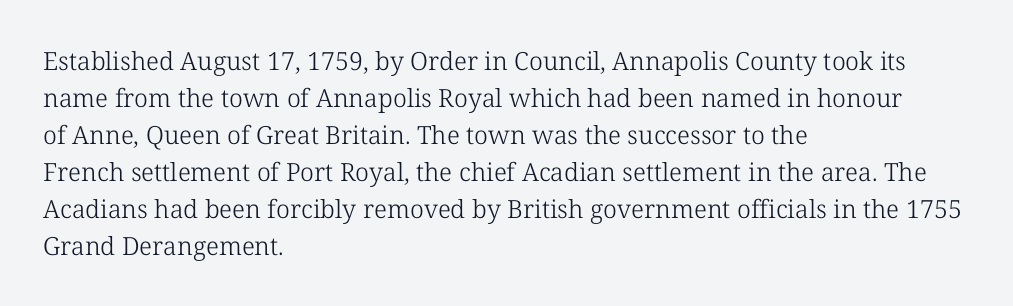
Q: Is the text bold? A: No.
Q: Is the text italic (slanted)? A: No, it is upright.
Q: Is the text underlined? A: No.
Q: How is the paragraph aligned? A: Left-aligned.
Q: Is the spacing between letters normal or unusually wide? A: Normal.
Q: Is the spacing between lines tight, normal or loose? A: Normal.
